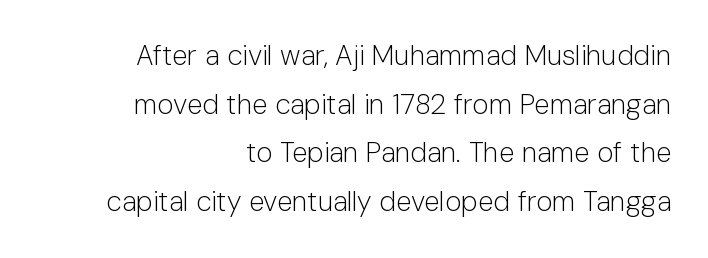
{"serif": "no", "italic": "no", "bold": "no", "weight": "light", "width": "normal", "stroke_contrast": "low", "x_height": "medium", "monospaced": "no", "underline": "no", "align": "right", "line_spacing_ratio": 1.74, "letter_spacing": "normal", "letter_spacing_em": 0.0, "glyph_px": 28}
